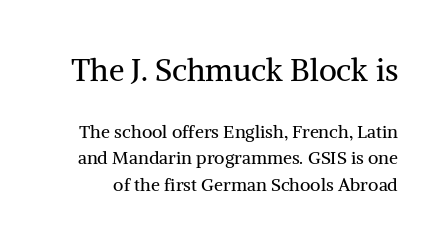
The image shows 31 px regular-weight serif type, upright; set normal line spacing (1.46x), normal letter spacing, not underlined; the first (top) block is 1.72x larger; medium stroke contrast and a medium x-height.
